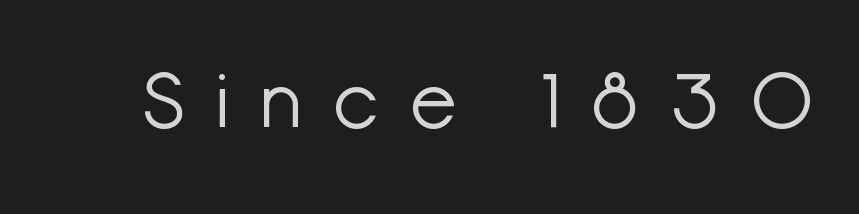
Q: Is the text bold? A: No.
Q: Is the text italic (slanted)? A: No, it is upright.
Q: Is the typeface a serif or a sans-serif typeface? A: Sans-serif.
Q: Is the text underlined? A: No.
Q: Is the spacing between letters normal or unusually wide? A: Unusually wide.
Q: Width (condensed, normal, or wide)? A: Normal.
Q: Stroke contrast? A: Low.
Q: x-height? A: Medium.
Q: Monospaced? A: No.
